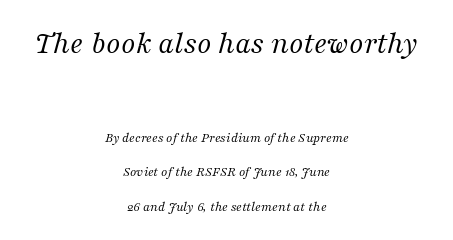
{"serif": "yes", "italic": "yes", "lean": "right", "slant_degrees": 16, "bold": "no", "weight": "regular", "width": "normal", "stroke_contrast": "medium", "x_height": "medium", "monospaced": "no", "underline": "no", "align": "center", "line_spacing": "loose", "line_spacing_ratio": 2.47, "letter_spacing": "normal", "letter_spacing_em": 0.0, "larger_block": "first", "size_ratio": 2.29, "glyph_px": 32}
